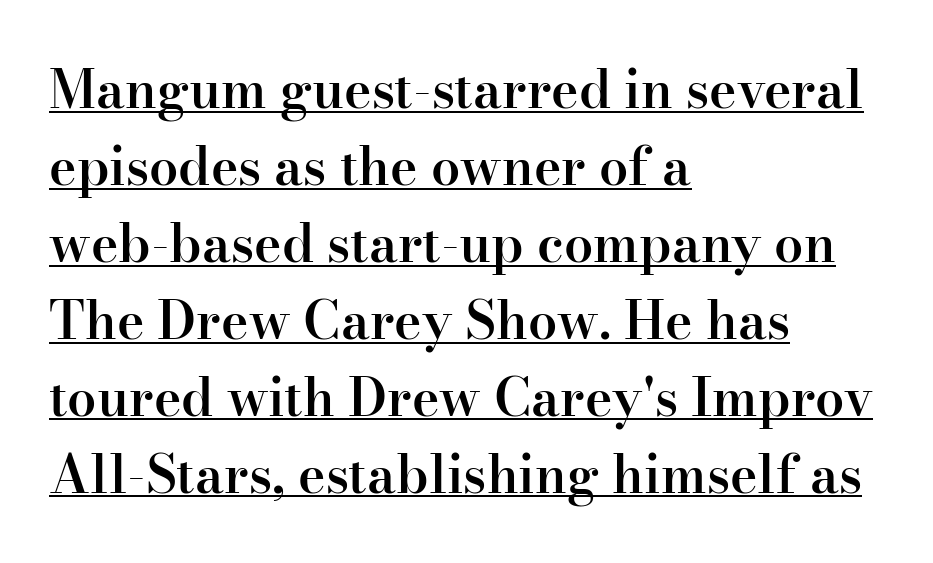
Reading down the column, the eye jumps a familiar distance to each next line. The letters are semibold — heavier than regular but short of a full bold. Is this a sans? No — the strokes have serifs. Is this a fixed-width face? No — the glyphs have proportional, varying widths.
